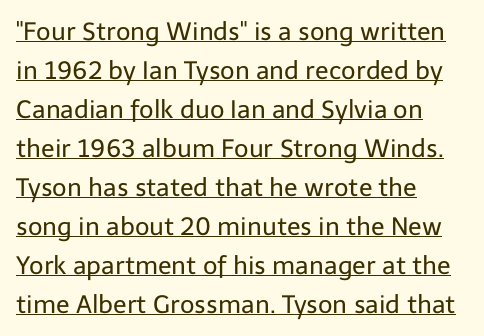
Letters have the restrained weight of plain body copy at most. In designer terms, the underline attribute is active on this setting. Compared with typical paragraphs, the rows here are spaced about the same. The typography opts for an upright posture over an oblique one.
